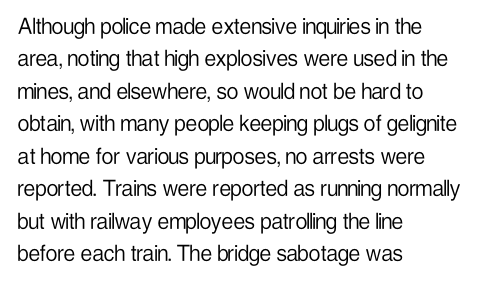
Line spacing here is normal. Nobody touched the tracking dial on this one. Quick note: underline off. Designer's note — italics off, roman on. The lines are quadded left.
